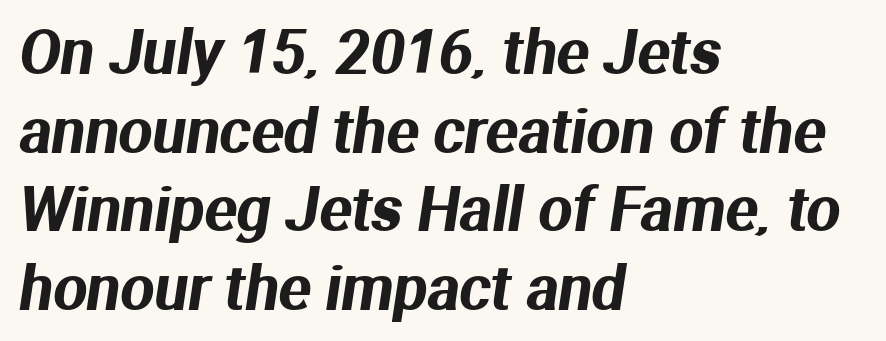
Q: Is the typeface a serif or a sans-serif typeface? A: Sans-serif.
Q: Is the text underlined? A: No.
Q: How is the paragraph aligned? A: Left-aligned.
Q: Is the spacing between letters normal or unusually wide? A: Normal.
Q: Is the spacing between lines tight, normal or loose? A: Normal.
Q: Width (condensed, normal, or wide)? A: Normal.
Q: Stroke contrast? A: Medium.
Q: x-height? A: Medium.
Q: Monospaced? A: No.
